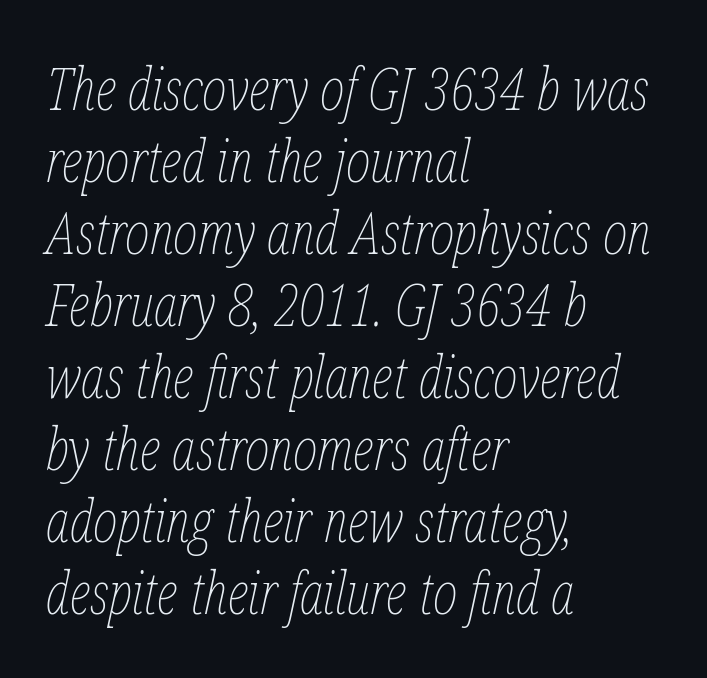
{"italic": "yes", "lean": "right", "slant_degrees": 12, "bold": "no", "weight": "thin", "width": "condensed", "stroke_contrast": "low", "x_height": "medium", "monospaced": "no", "underline": "no", "align": "left", "line_spacing_ratio": 1.22, "letter_spacing": "normal", "letter_spacing_em": 0.0, "glyph_px": 59}
